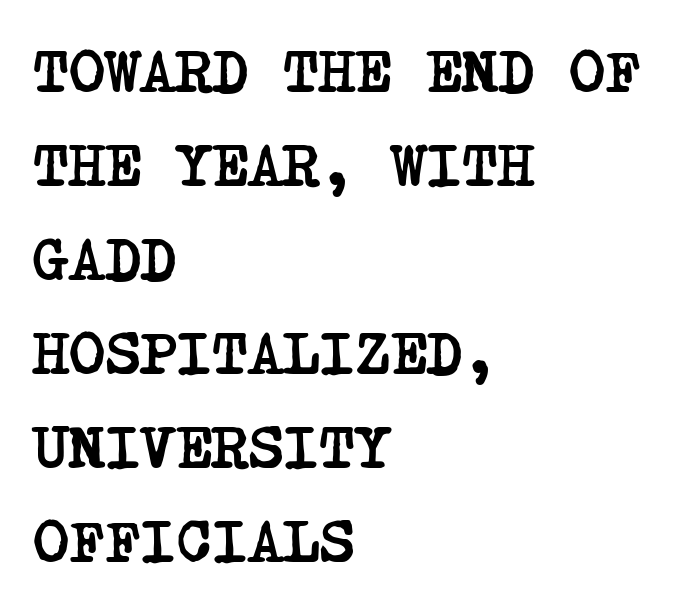
{"serif": "yes", "bold": "yes", "weight": "semibold", "width": "condensed", "stroke_contrast": "low", "x_height": "large", "underline": "no", "align": "left", "line_spacing": "normal", "line_spacing_ratio": 1.54, "letter_spacing": "normal", "letter_spacing_em": 0.0, "glyph_px": 61}
